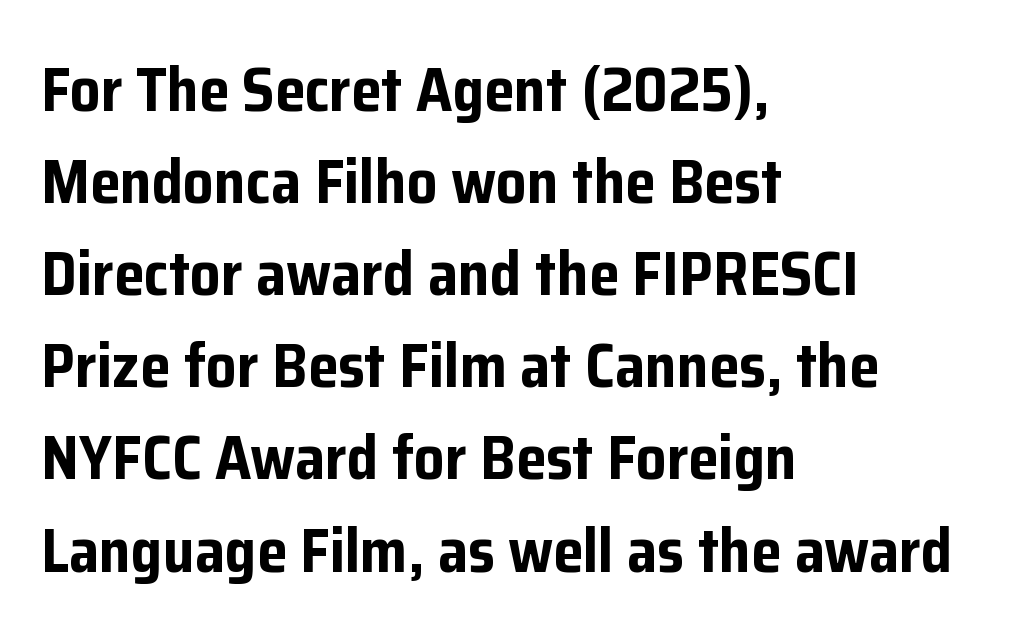
Each letter keeps its own natural width here, so spacing adapts to shape. Baseline-to-baseline distance is the conventional proportion of letter height. Which margin do the lines hug? The left one — the right edge is uneven. Notice how thick the strokes are: this is what a full bold looks like. The passage shown is not underscored anywhere. Caption: standard tracking, unaltered.
